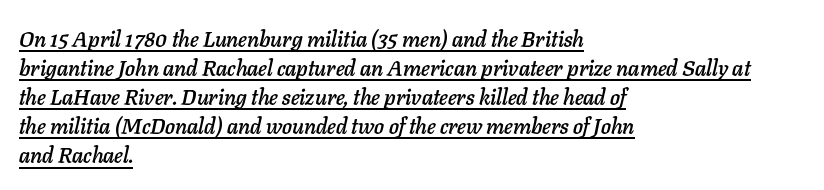
{"italic": "yes", "lean": "right", "slant_degrees": 11, "underline": "yes", "align": "left", "line_spacing": "normal", "line_spacing_ratio": 1.32, "letter_spacing": "normal", "letter_spacing_em": 0.0, "glyph_px": 22}
